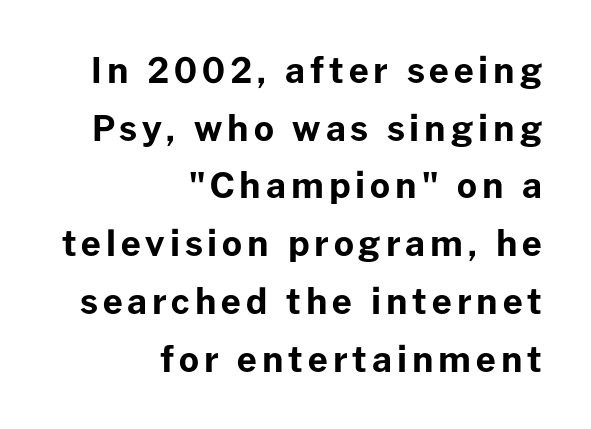
This sample is right-justified, so line beginnings fall wherever the words allow. The axis of the letterforms is exactly vertical. I'd call this a sans setting — the letters go barefoot. Character widths vary here, with narrow letters taking less room than wide ones. The typesetting leans heavy: a genuine bold. The string is rendered with underlining switched off.
